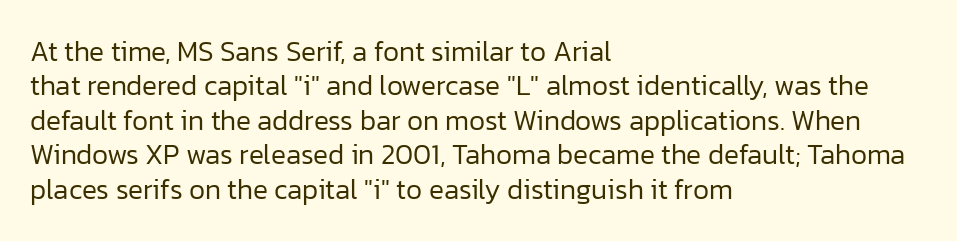
The image shows 28 px regular-weight sans-serif type, upright; set left-aligned, line spacing 1.23x, normal letter spacing, not underlined; low stroke contrast and a medium x-height.
